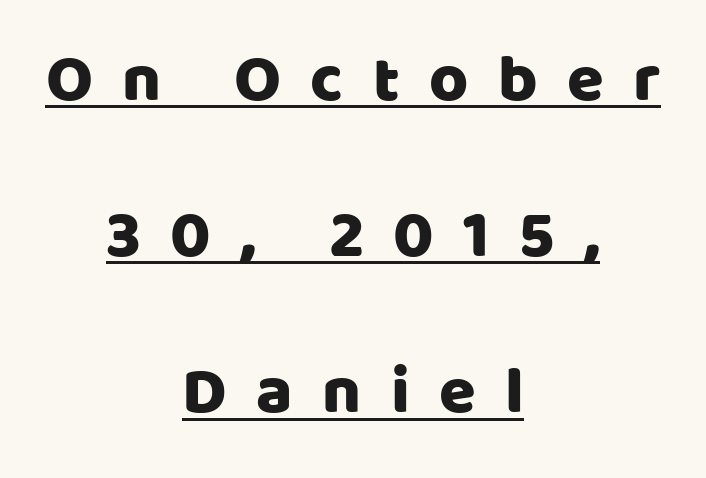
The paragraph shown floats in the horizontal middle. What kind of face is this? One without serifs — a sans. The rendering uses the underline text-decoration. The axis of the letterforms is exactly vertical.
